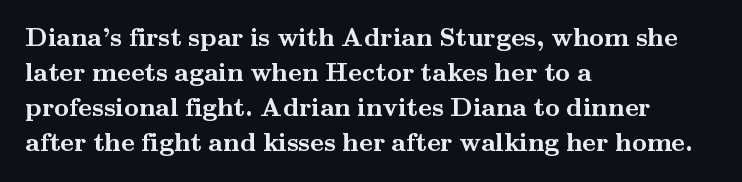
Q: Is the text bold? A: Yes.
Q: Is the text italic (slanted)? A: No, it is upright.
Q: Is the text underlined? A: No.
Q: How is the paragraph aligned? A: Left-aligned.
Q: Is the spacing between letters normal or unusually wide? A: Normal.
Q: Is the spacing between lines tight, normal or loose? A: Normal.
